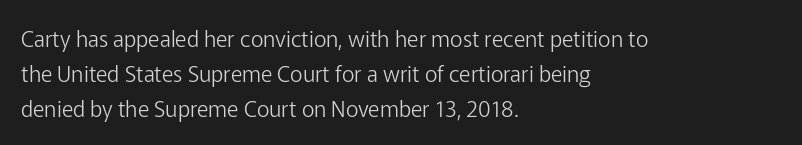
Q: Is the text bold? A: No.
Q: Is the text italic (slanted)? A: No, it is upright.
Q: Is the text underlined? A: No.
Q: How is the paragraph aligned? A: Left-aligned.
Q: Is the spacing between letters normal or unusually wide? A: Normal.
Q: Is the spacing between lines tight, normal or loose? A: Normal.
